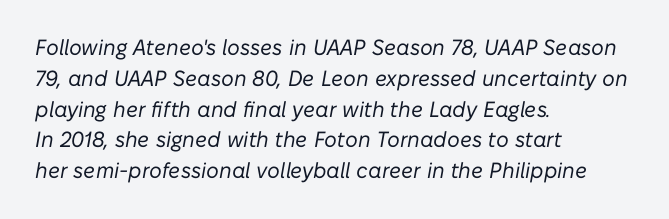
The image shows 22 px text type, italic (leaning right); set left-aligned, normal line spacing (1.4x), normal letter spacing, not underlined.
